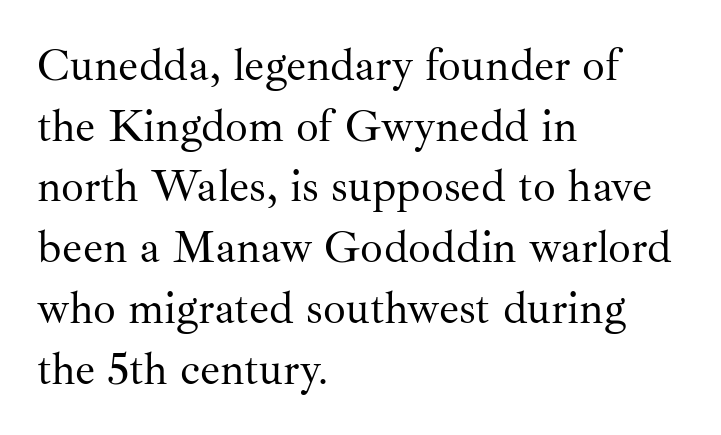
The image shows 45 px regular-weight serif type, upright; set left-aligned, normal line spacing (1.35x), normal letter spacing, not underlined; medium stroke contrast and a small x-height.
